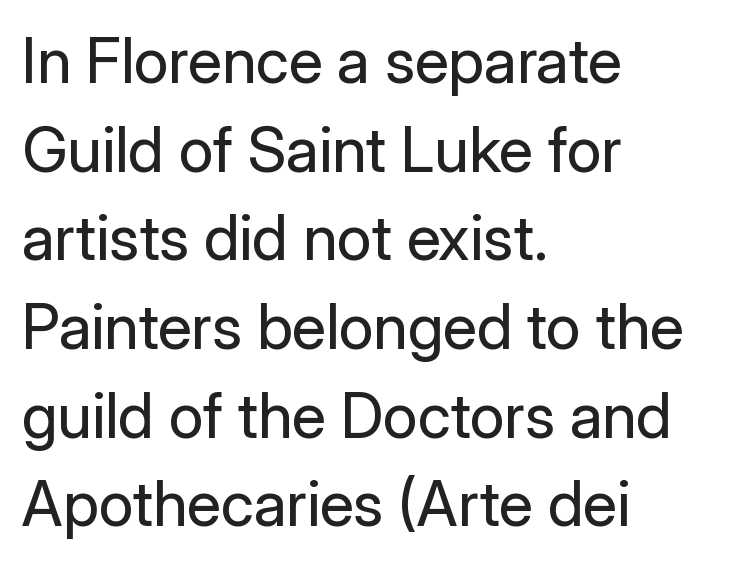
The image shows 62 px regular-weight sans-serif type, upright; set left-aligned, normal line spacing (1.43x), normal letter spacing, not underlined; low stroke contrast and a medium x-height.
